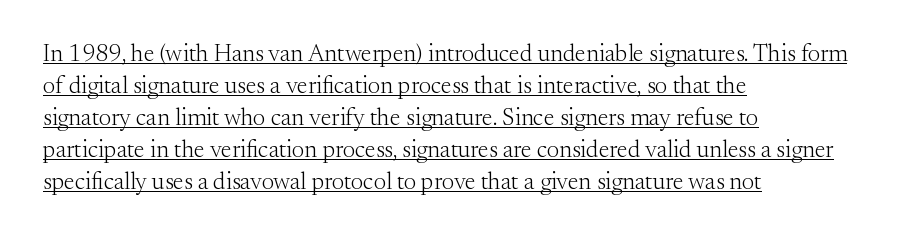
Q: Is the text bold? A: No.
Q: Is the text italic (slanted)? A: No, it is upright.
Q: Is the text underlined? A: Yes.
Q: How is the paragraph aligned? A: Left-aligned.
Q: Is the spacing between letters normal or unusually wide? A: Normal.
Q: Is the spacing between lines tight, normal or loose? A: Normal.
